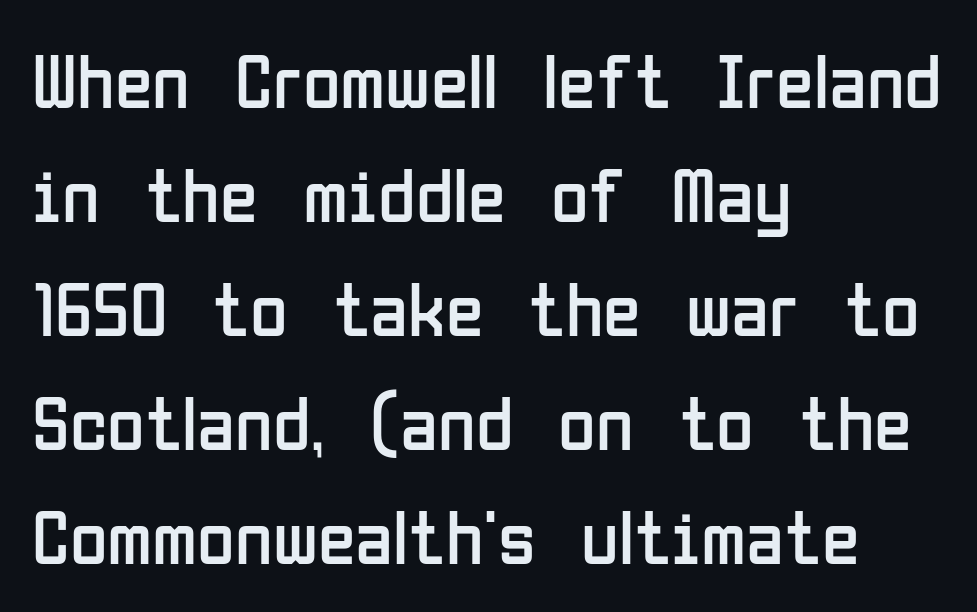
The image shows 77 px regular-weight, condensed sans-serif type, upright; set left-aligned, normal line spacing (1.48x), normal letter spacing, not underlined; low stroke contrast and a medium x-height.
